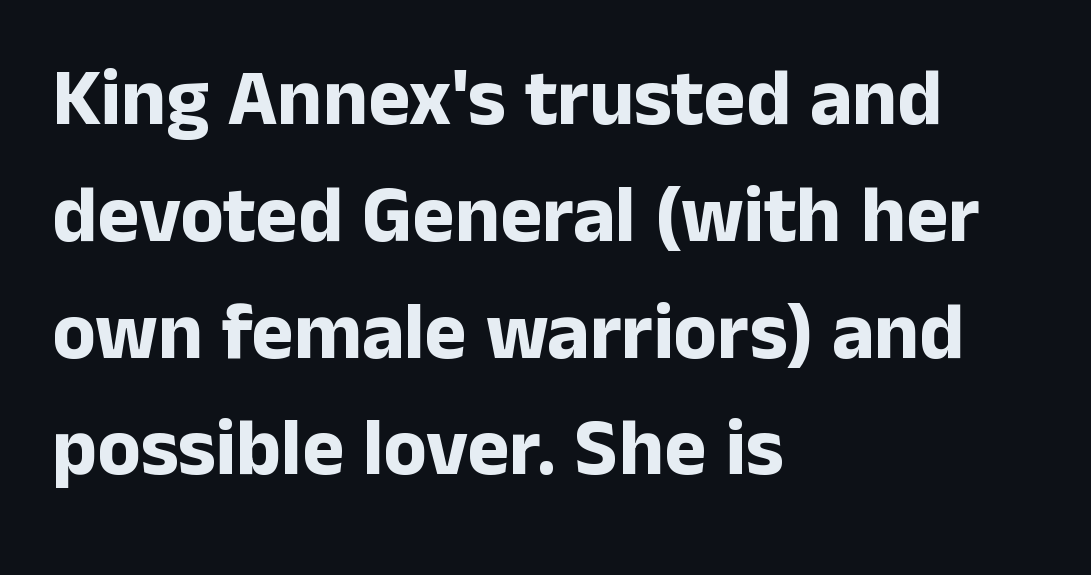
The image shows 80 px bold sans-serif type, upright; set left-aligned, normal line spacing (1.46x), normal letter spacing, not underlined; low stroke contrast and a medium x-height.
